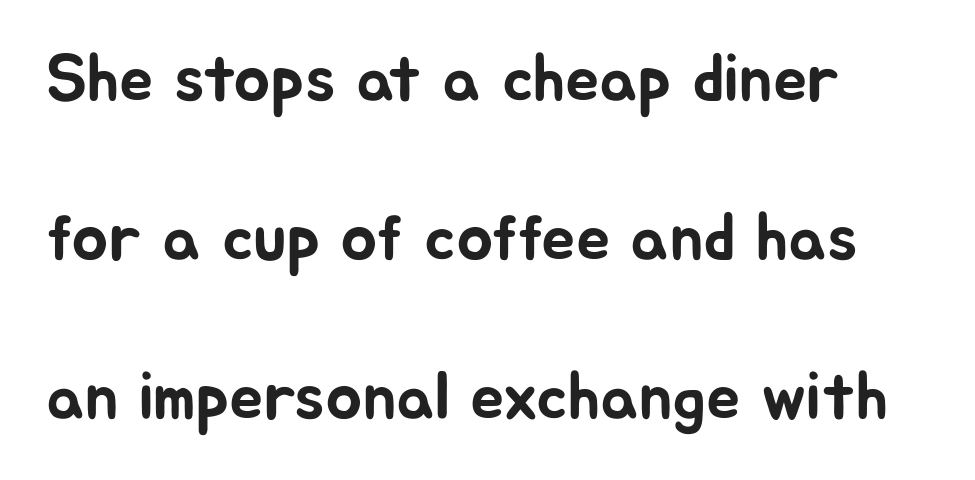
{"serif": "no", "italic": "no", "width": "normal", "stroke_contrast": "low", "x_height": "medium", "monospaced": "no", "underline": "no", "align": "left", "line_spacing": "loose", "line_spacing_ratio": 2.34, "letter_spacing": "normal", "letter_spacing_em": 0.0, "glyph_px": 68}
